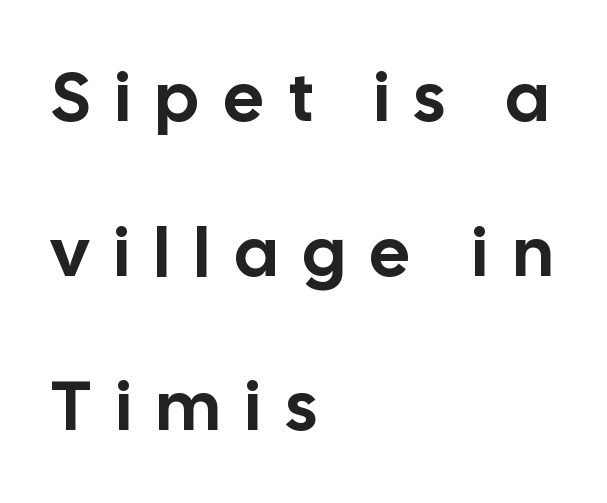
The image shows 70 px sans-serif type, upright; set left-aligned, loose line spacing (2.21x), unusually wide letter spacing (+0.36 em), not underlined; low stroke contrast and a medium x-height.
